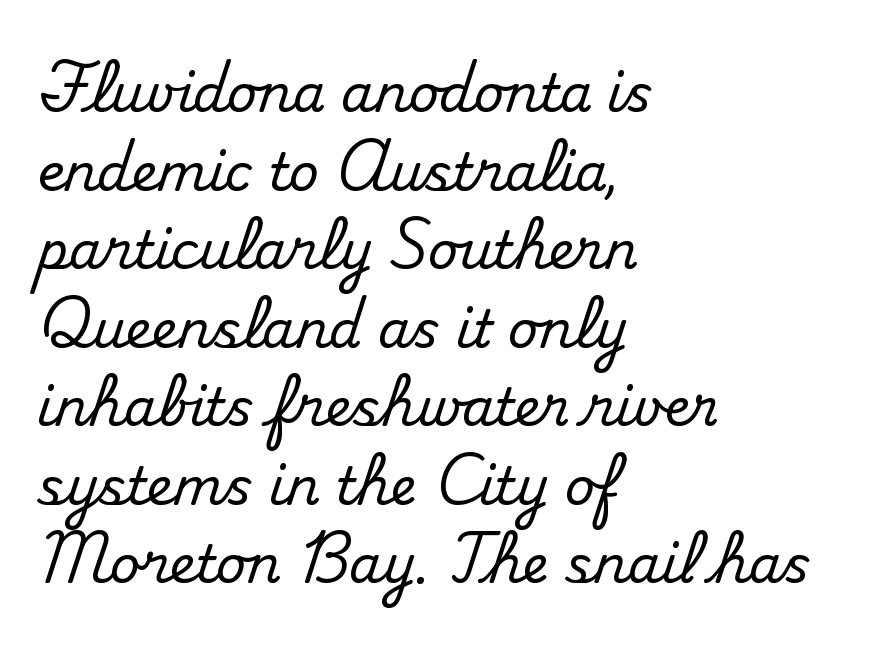
The image shows 52 px serif type; set left-aligned, normal line spacing (1.51x), normal letter spacing, not underlined; medium stroke contrast and a small x-height.
